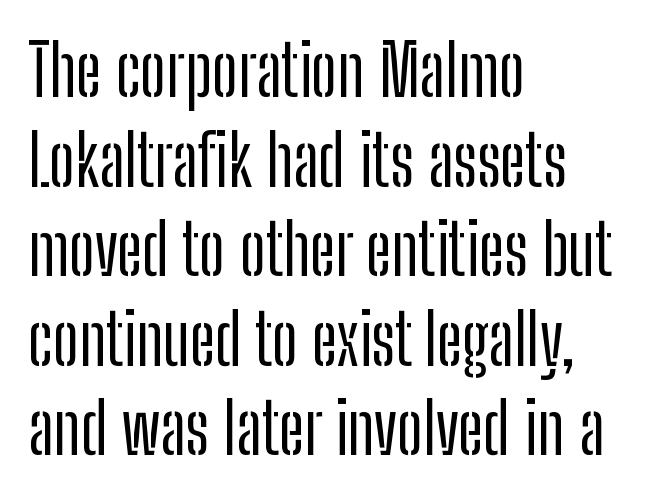
You could not count columns in this text — the font is proportionally spaced. Font category for this specimen: sans-serif. Casual observation: everything's shoved over to the left. Tall strokes in this sample are plumb rather than angled. The passage shown has conventional tracking throughout. The space directly below the letters is spotless.
